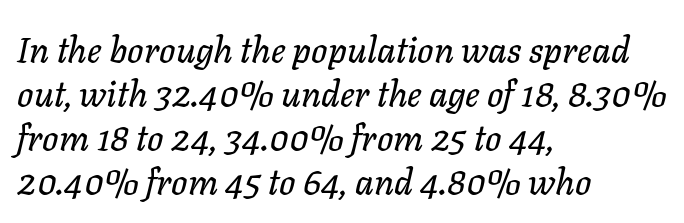
{"italic": "yes", "lean": "right", "slant_degrees": 11, "width": "normal", "stroke_contrast": "low", "x_height": "medium", "monospaced": "no", "underline": "no", "align": "left", "line_spacing_ratio": 1.22, "letter_spacing": "normal", "letter_spacing_em": 0.0, "glyph_px": 36}
